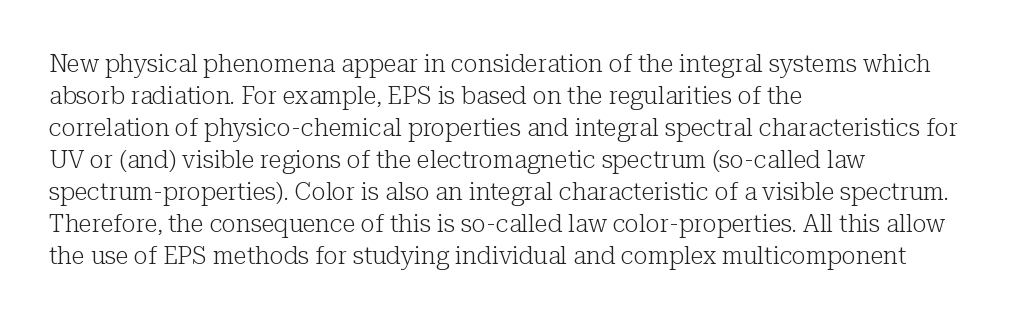
Q: Is the text bold? A: No.
Q: Is the text italic (slanted)? A: No, it is upright.
Q: Is the text underlined? A: No.
Q: How is the paragraph aligned? A: Left-aligned.
Q: Is the spacing between letters normal or unusually wide? A: Normal.
Q: Is the spacing between lines tight, normal or loose? A: Normal.
